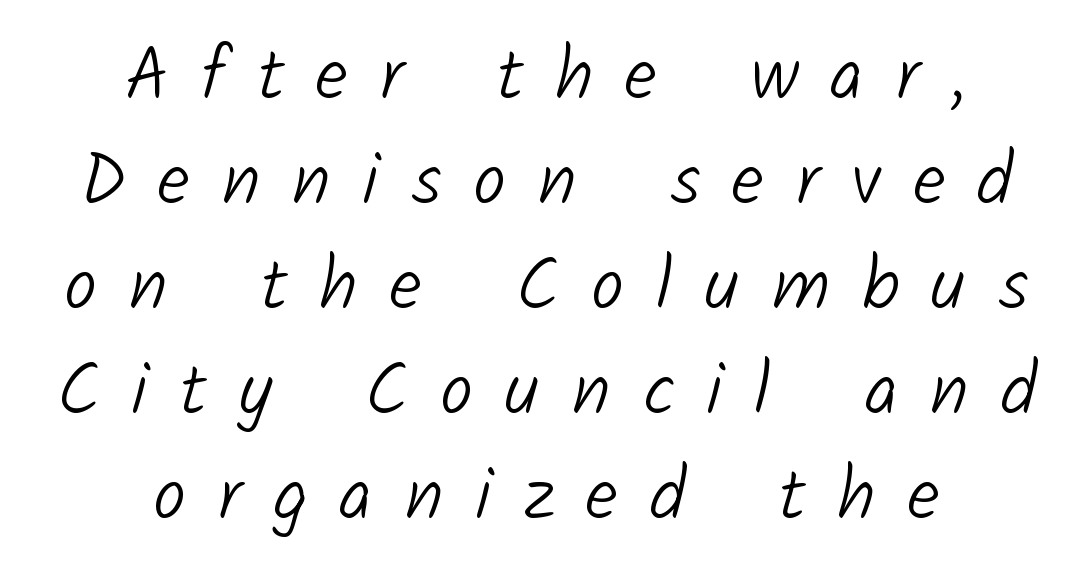
Q: Is the text bold? A: No.
Q: Is the typeface a serif or a sans-serif typeface? A: Sans-serif.
Q: Is the text underlined? A: No.
Q: How is the paragraph aligned? A: Centered.
Q: Is the spacing between letters normal or unusually wide? A: Unusually wide.
Q: Is the spacing between lines tight, normal or loose? A: Normal.
Q: Width (condensed, normal, or wide)? A: Normal.
Q: Stroke contrast? A: Low.
Q: x-height? A: Medium.
Q: Monospaced? A: No.
